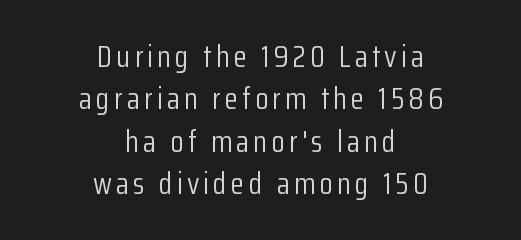
Q: Is the text bold? A: No.
Q: Is the text italic (slanted)? A: No, it is upright.
Q: Is the typeface a serif or a sans-serif typeface? A: Sans-serif.
Q: Is the text underlined? A: No.
Q: How is the paragraph aligned? A: Centered.
Q: Is the spacing between lines tight, normal or loose? A: Normal.
Q: Width (condensed, normal, or wide)? A: Condensed.
Q: Stroke contrast? A: Low.
Q: x-height? A: Medium.
Q: Monospaced? A: No.
